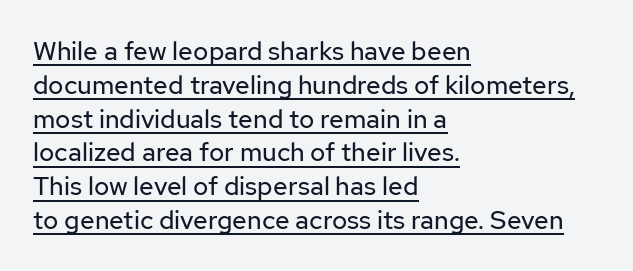
The image shows 26 px text type, upright; set left-aligned, normal line spacing (1.3x), normal letter spacing, underlined.
